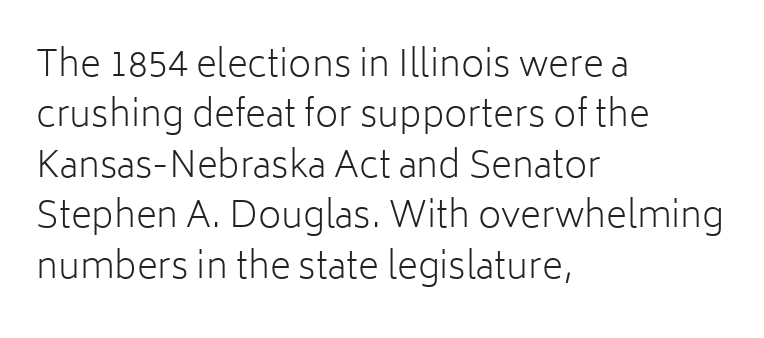
The image shows 36 px light sans-serif type, upright; set left-aligned, normal line spacing (1.4x), normal letter spacing, not underlined; low stroke contrast and a medium x-height.
